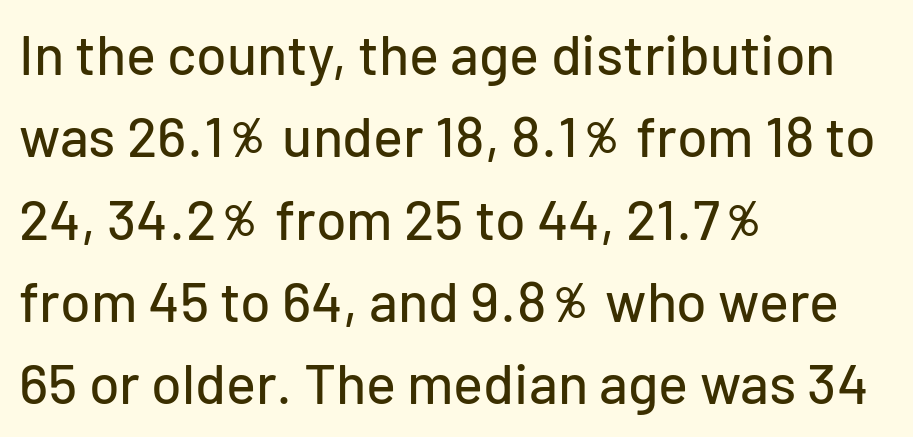
Q: Is the text italic (slanted)? A: No, it is upright.
Q: Is the typeface a serif or a sans-serif typeface? A: Sans-serif.
Q: Is the text underlined? A: No.
Q: How is the paragraph aligned? A: Left-aligned.
Q: Is the spacing between letters normal or unusually wide? A: Normal.
Q: Is the spacing between lines tight, normal or loose? A: Normal.
Q: Width (condensed, normal, or wide)? A: Normal.
Q: Stroke contrast? A: Low.
Q: x-height? A: Medium.
Q: Monospaced? A: No.
